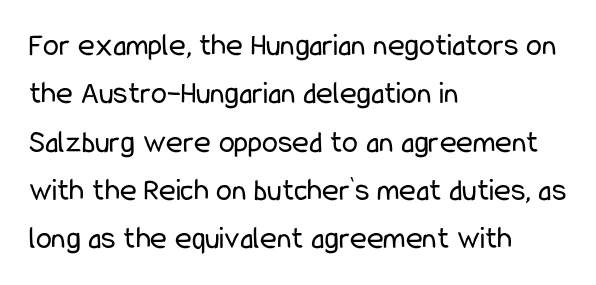
Q: Is the text bold? A: No.
Q: Is the text italic (slanted)? A: No, it is upright.
Q: Is the typeface a serif or a sans-serif typeface? A: Sans-serif.
Q: Is the text underlined? A: No.
Q: How is the paragraph aligned? A: Left-aligned.
Q: Is the spacing between letters normal or unusually wide? A: Normal.
Q: Is the spacing between lines tight, normal or loose? A: Normal.
Q: Width (condensed, normal, or wide)? A: Condensed.
Q: Stroke contrast? A: Low.
Q: x-height? A: Medium.
Q: Monospaced? A: No.
